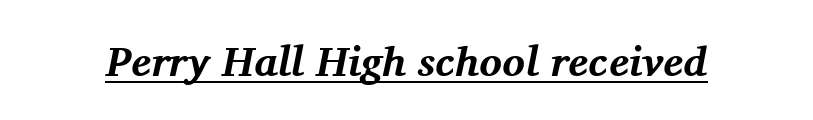
Q: Is the text bold? A: Yes.
Q: Is the text italic (slanted)? A: Yes, it leans right by about 11 degrees.
Q: Is the typeface a serif or a sans-serif typeface? A: Serif.
Q: Is the text underlined? A: Yes.
Q: Is the spacing between letters normal or unusually wide? A: Normal.
Q: Width (condensed, normal, or wide)? A: Normal.
Q: Stroke contrast? A: Medium.
Q: x-height? A: Medium.
Q: Monospaced? A: No.
